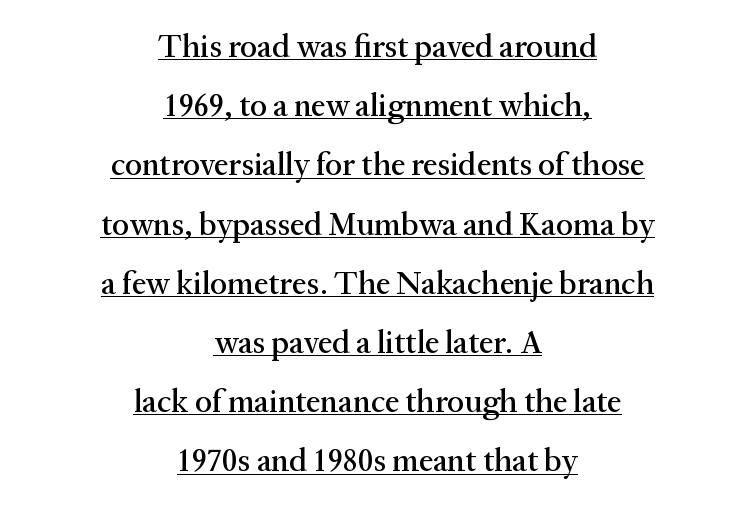
Q: Is the text italic (slanted)? A: No, it is upright.
Q: Is the typeface a serif or a sans-serif typeface? A: Serif.
Q: Is the text underlined? A: Yes.
Q: How is the paragraph aligned? A: Centered.
Q: Is the spacing between letters normal or unusually wide? A: Normal.
Q: Width (condensed, normal, or wide)? A: Normal.
Q: Stroke contrast? A: Medium.
Q: x-height? A: Medium.
Q: Monospaced? A: No.
